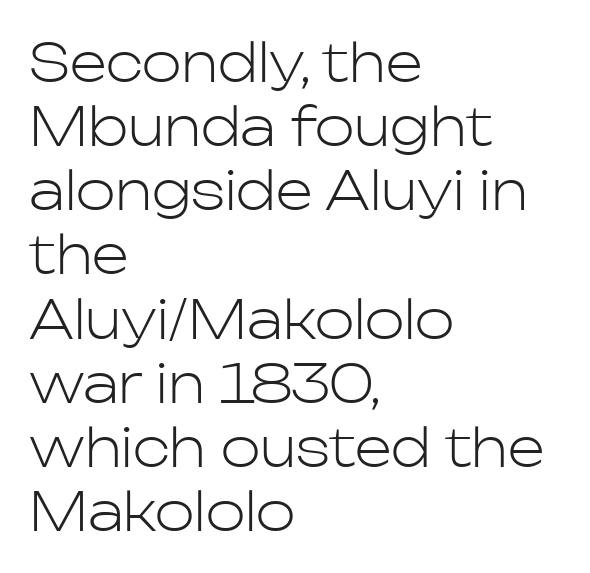
The image shows 53 px light sans-serif type, upright; set left-aligned, line spacing 1.21x, normal letter spacing, not underlined; low stroke contrast and a medium x-height.
